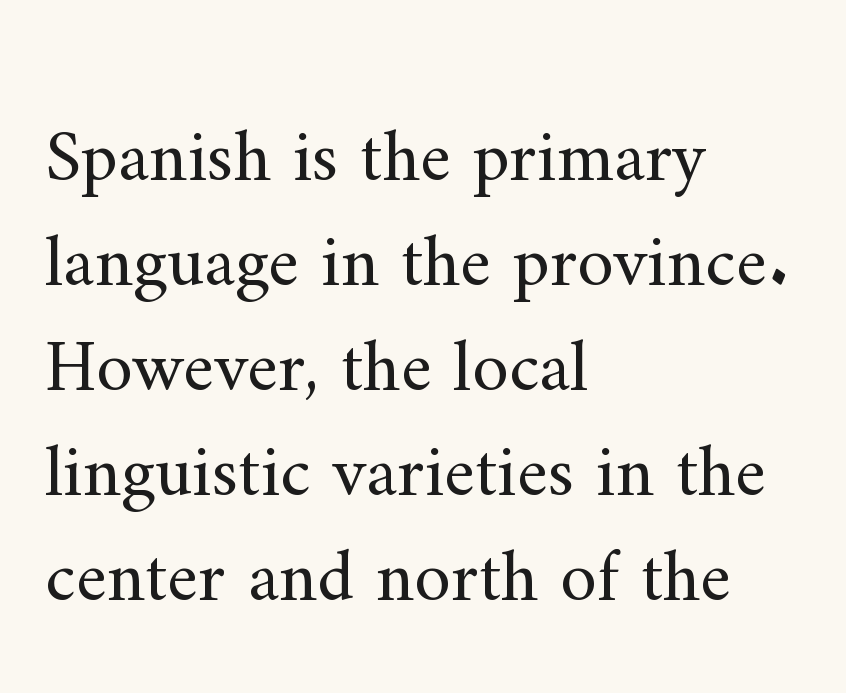
The image shows 74 px regular-weight serif type, upright; set left-aligned, normal line spacing (1.42x), normal letter spacing, not underlined; medium stroke contrast and a small x-height.
